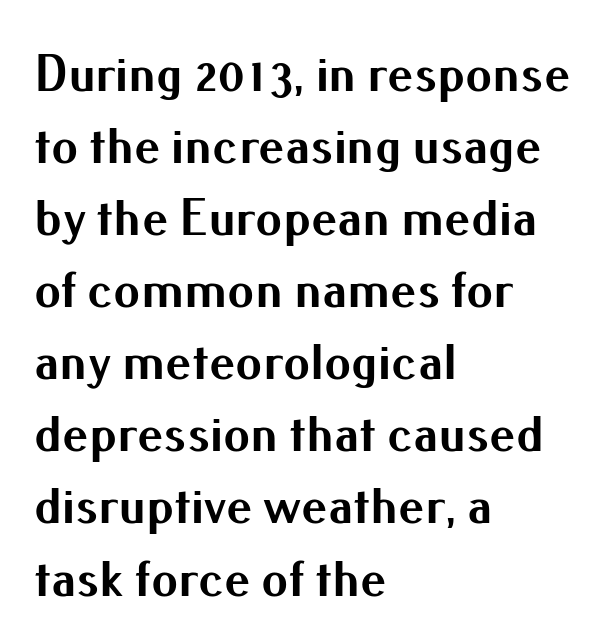
Set as a true bold cut, around the 700 mark. Classification — sans serif. The lettering holds an erect, upright posture throughout. The foot of each line stays bare and open.
